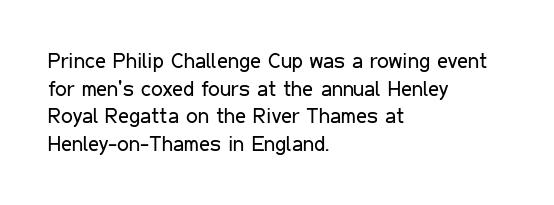
Every stem runs plumb, perpendicular to the baseline. Leftover space on each line is placed entirely after the last word. Check the space under the baseline: it is left empty. This reads as an unemphasized weight, regular at the heaviest. Caption: standard tracking, unaltered.
